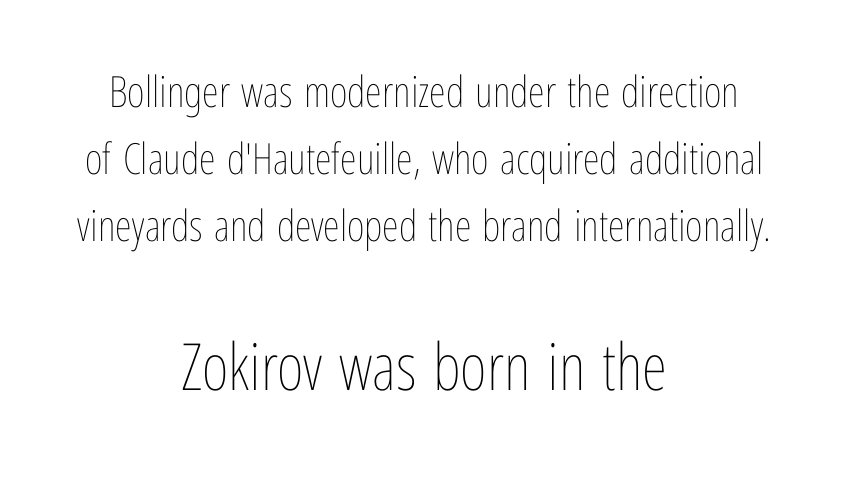
Note: smaller setting up top, larger setting below. The space between consecutive lines is moderate. Is the block centered? Yes — each line is placed symmetrically about the middle. Quick note: not italic, upright. The words here are not underlined.
